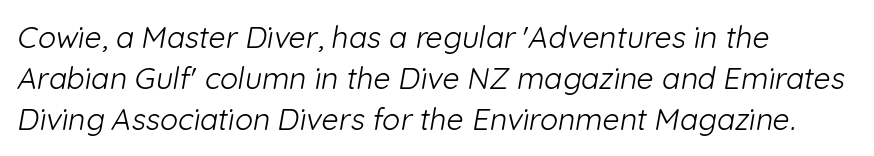
The image shows 30 px light sans-serif type; set left-aligned, normal line spacing (1.36x), normal letter spacing, not underlined; low stroke contrast and a medium x-height.
